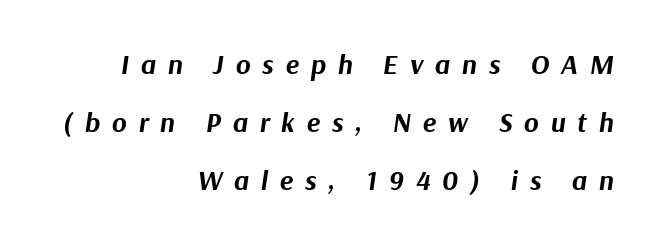
{"italic": "yes", "lean": "right", "slant_degrees": 9, "bold": "yes", "weight": "bold", "width": "normal", "stroke_contrast": "medium", "x_height": "medium", "monospaced": "no", "underline": "no", "align": "right", "line_spacing": "loose", "line_spacing_ratio": 2.07, "letter_spacing": "wide", "letter_spacing_em": 0.42, "glyph_px": 28}
